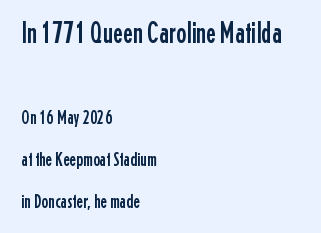
When letters stand straight like this, we call the style roman or upright. If you drew a ruler down the left edge, every line would touch it. Here the first block reads like a headline and the second like body copy. Quick note: interline space is abundant. A typesetter would call this zero additional tracking. These lines are rendered in a variable-pitch font.
